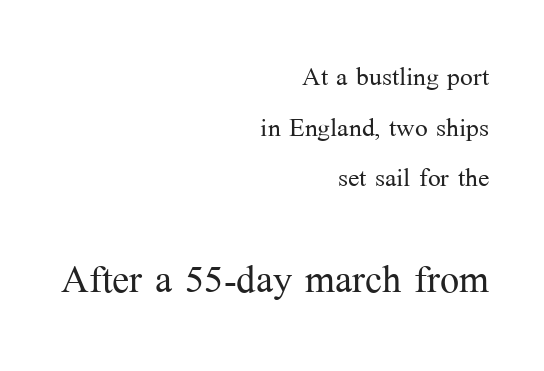
Q: Is the text bold? A: No.
Q: Is the text italic (slanted)? A: No, it is upright.
Q: Is the typeface a serif or a sans-serif typeface? A: Serif.
Q: Is the text underlined? A: No.
Q: How is the paragraph aligned? A: Right-aligned.
Q: Is the spacing between letters normal or unusually wide? A: Normal.
Q: Is the spacing between lines tight, normal or loose? A: Normal.
Q: Which block of text is set in a larger size, the first (top) or the second (bottom)? A: The second (bottom) one.
Q: Width (condensed, normal, or wide)? A: Normal.
Q: Stroke contrast? A: Medium.
Q: x-height? A: Medium.
Q: Monospaced? A: No.
